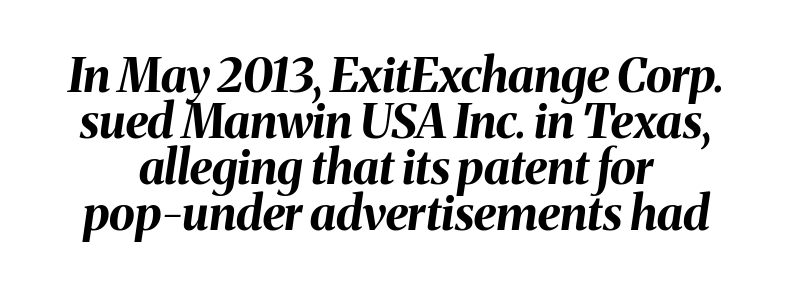
{"italic": "yes", "lean": "right", "slant_degrees": 8, "bold": "yes", "weight": "bold", "width": "normal", "stroke_contrast": "medium", "x_height": "medium", "monospaced": "no", "underline": "no", "line_spacing": "tight", "line_spacing_ratio": 0.98, "letter_spacing": "normal", "letter_spacing_em": 0.0, "glyph_px": 47}
